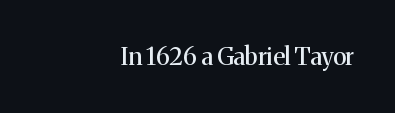
The gaps between neighbouring characters are ordinary and unremarkable. Ordinary non-slanted type is in use. The strip under each line holds only bare page. Line endings align vertically; line beginnings do not.
